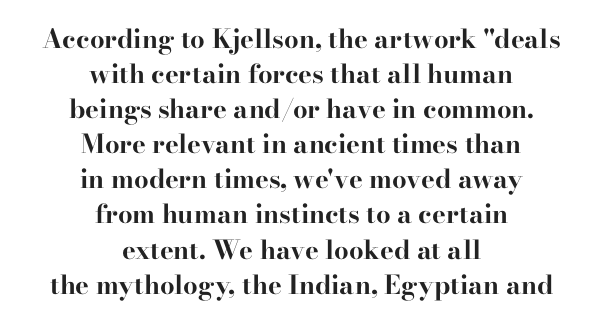
The image shows 26 px bold type, upright; set centered, normal line spacing (1.35x), normal letter spacing, not underlined.
